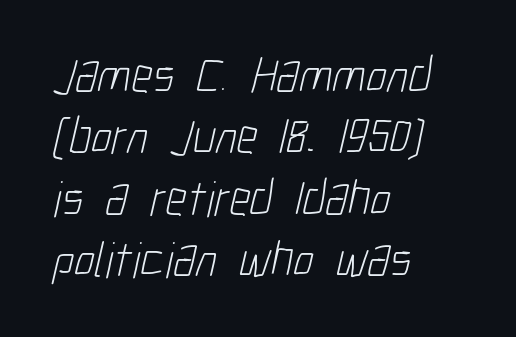
Q: Is the text bold? A: No.
Q: Is the typeface a serif or a sans-serif typeface? A: Sans-serif.
Q: Is the text underlined? A: No.
Q: How is the paragraph aligned? A: Left-aligned.
Q: Is the spacing between letters normal or unusually wide? A: Normal.
Q: Width (condensed, normal, or wide)? A: Condensed.
Q: Stroke contrast? A: Low.
Q: x-height? A: Medium.
Q: Monospaced? A: No.
